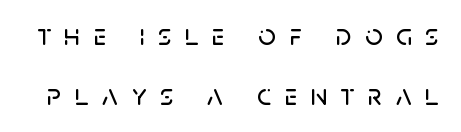
Q: Is the text italic (slanted)? A: No, it is upright.
Q: Is the typeface a serif or a sans-serif typeface? A: Sans-serif.
Q: Is the text underlined? A: No.
Q: Is the spacing between letters normal or unusually wide? A: Unusually wide.
Q: Is the spacing between lines tight, normal or loose? A: Loose.
Q: Width (condensed, normal, or wide)? A: Normal.
Q: Stroke contrast? A: Low.
Q: x-height? A: Large.
Q: Monospaced? A: No.
